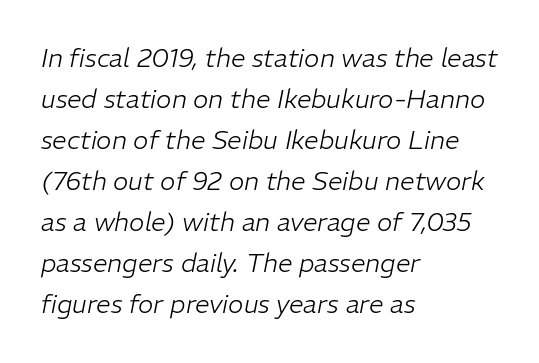
{"italic": "yes", "lean": "right", "slant_degrees": 11, "bold": "no", "underline": "no", "align": "left", "line_spacing": "normal", "line_spacing_ratio": 1.58, "letter_spacing": "normal", "letter_spacing_em": 0.0, "glyph_px": 26}
